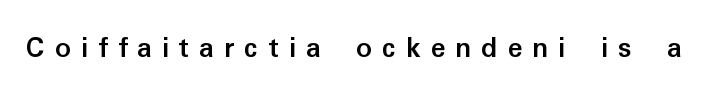
The specimen reads as upright at a glance. You could not count columns in this text — the font is proportionally spaced. Quick note: underline off. The glyphs in this specimen are sans serif.
